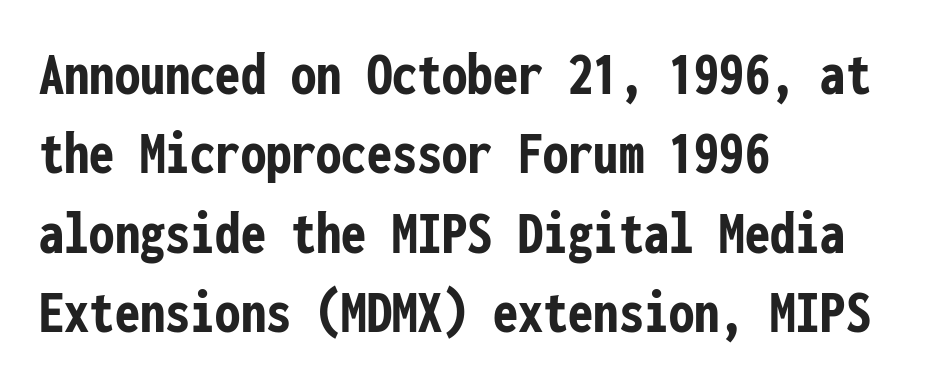
Compared with typical body copy, the letter spacing here is the same. Line starts are locked; line ends wander. Honestly, the row spacing looks completely unremarkable. Its strokes are broad and dark, the hallmark of bold type.
